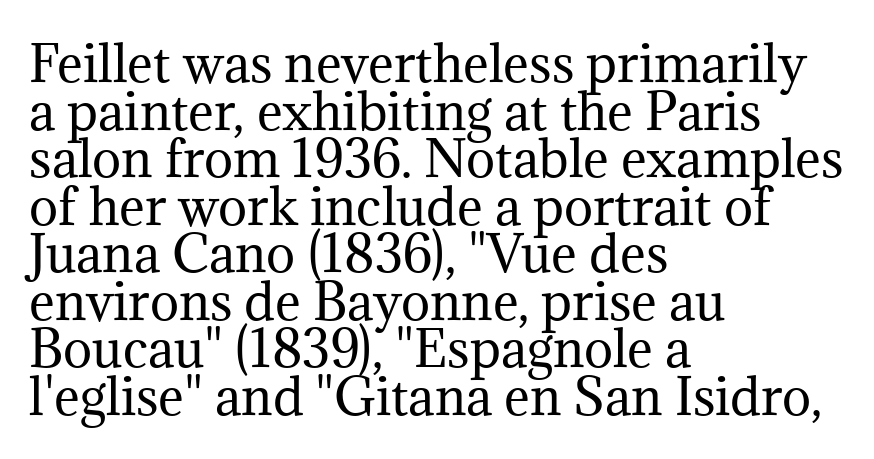
Each letter's strokes conclude with small projecting serifs. Caption: standard tracking, unaltered. The letters advance in unequal steps, a hallmark of proportional type. No heavy texture on the line: the type isn't bold. You can tell it's not italic because the verticals are truly vertical.
